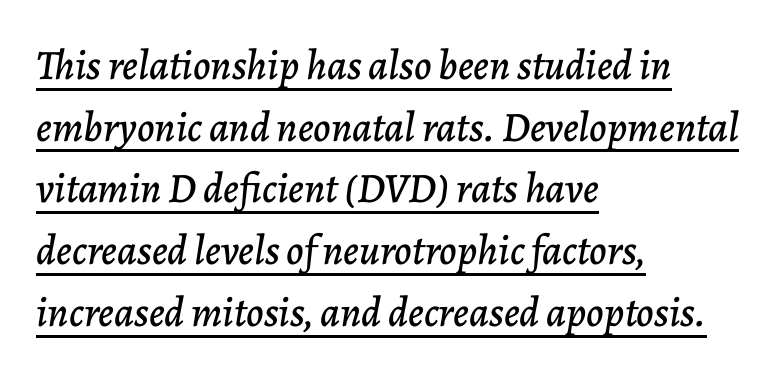
You could not count columns in this text — the font is proportionally spaced. This rendering uses left alignment, leaving the right contour irregular. Italic? Definitely — the glyphs are oblique. The letterforms sit shoulder to shoulder at normal distance.
